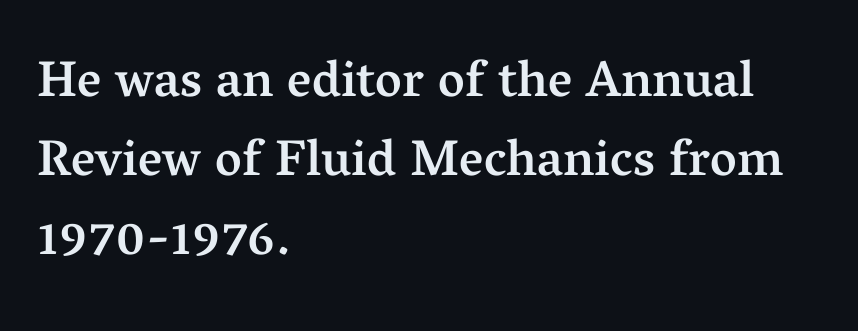
Q: Is the text bold? A: Semi-bold.
Q: Is the text italic (slanted)? A: No, it is upright.
Q: Is the typeface a serif or a sans-serif typeface? A: Serif.
Q: Is the text underlined? A: No.
Q: How is the paragraph aligned? A: Left-aligned.
Q: Is the spacing between letters normal or unusually wide? A: Normal.
Q: Is the spacing between lines tight, normal or loose? A: Normal.
Q: Width (condensed, normal, or wide)? A: Normal.
Q: Stroke contrast? A: Medium.
Q: x-height? A: Medium.
Q: Monospaced? A: No.
